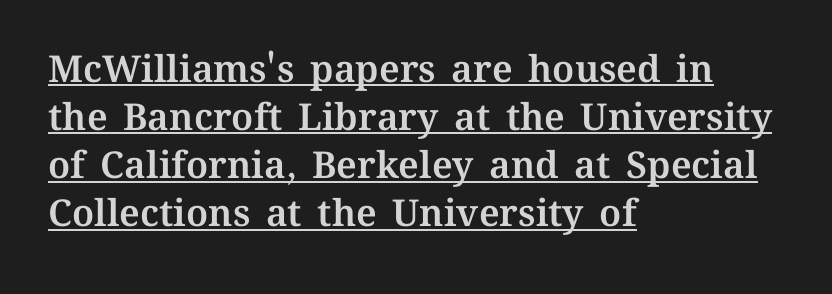
Q: Is the text italic (slanted)? A: No, it is upright.
Q: Is the text underlined? A: Yes.
Q: How is the paragraph aligned? A: Left-aligned.
Q: Is the spacing between letters normal or unusually wide? A: Normal.
Q: Is the spacing between lines tight, normal or loose? A: Normal.
Q: Width (condensed, normal, or wide)? A: Normal.
Q: Stroke contrast? A: Medium.
Q: x-height? A: Medium.
Q: Monospaced? A: No.
